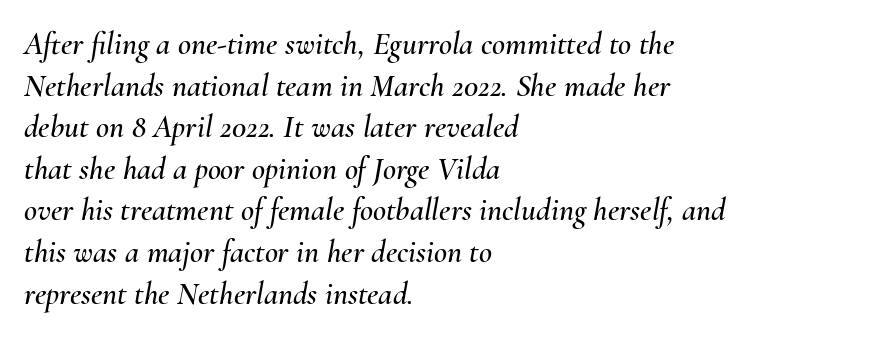
In terms of posture, this sample is oblique. Is the letter spacing exaggerated? No — it looks like the ordinary default. Proportional: the letters do not fall into vertical columns. What's the leading like? Ordinary, nothing unusual. Is the block centered? No — it sits flush against the left margin. The strip under each line holds only bare page.
